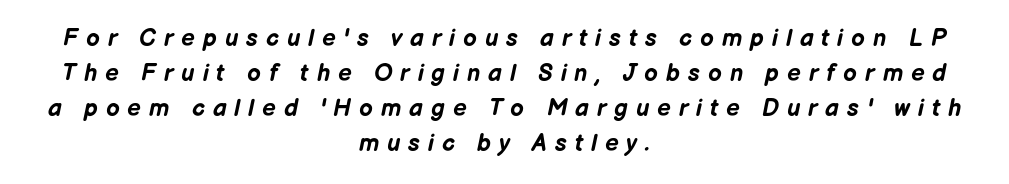
The image shows 24 px bold type, italic (leaning right); set centered, normal line spacing (1.46x), unusually wide letter spacing (+0.33 em), not underlined.
